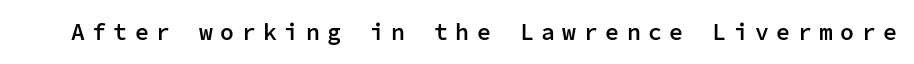
Q: Is the text bold? A: Semi-bold.
Q: Is the text italic (slanted)? A: No, it is upright.
Q: Is the text underlined? A: No.
Q: Is the spacing between letters normal or unusually wide? A: Unusually wide.
